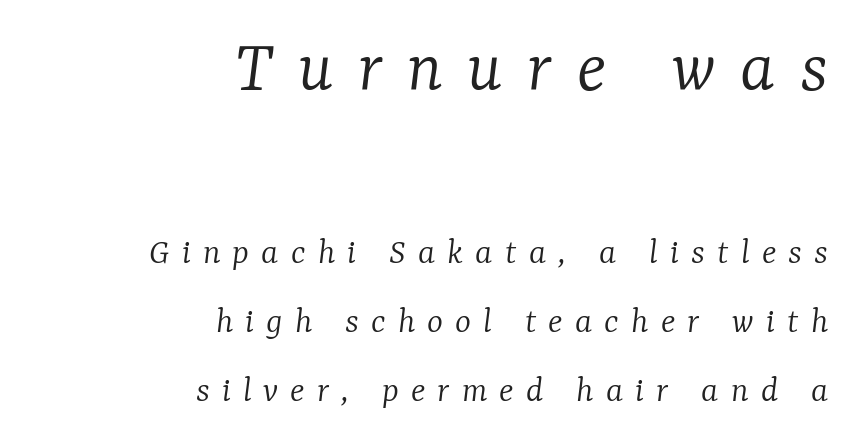
Q: Is the text bold? A: No.
Q: Is the text italic (slanted)? A: Yes, it leans right by about 7 degrees.
Q: Is the typeface a serif or a sans-serif typeface? A: Serif.
Q: Is the text underlined? A: No.
Q: How is the paragraph aligned? A: Right-aligned.
Q: Is the spacing between letters normal or unusually wide? A: Unusually wide.
Q: Which block of text is set in a larger size, the first (top) or the second (bottom)? A: The first (top) one.
Q: Width (condensed, normal, or wide)? A: Normal.
Q: Stroke contrast? A: Low.
Q: x-height? A: Medium.
Q: Monospaced? A: No.
